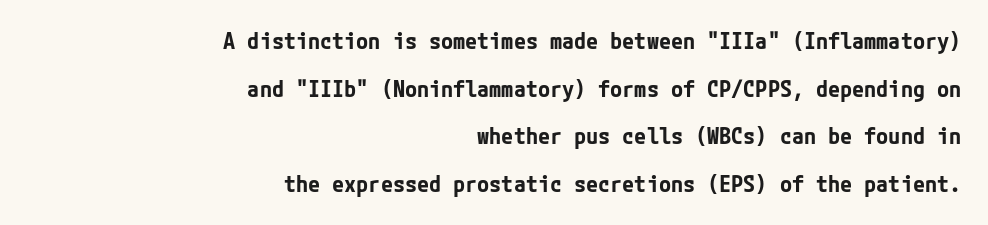
Q: Is the text bold? A: Yes.
Q: Is the text italic (slanted)? A: No, it is upright.
Q: Is the text underlined? A: No.
Q: How is the paragraph aligned? A: Right-aligned.
Q: Is the spacing between letters normal or unusually wide? A: Normal.
Q: Is the spacing between lines tight, normal or loose? A: Loose.
